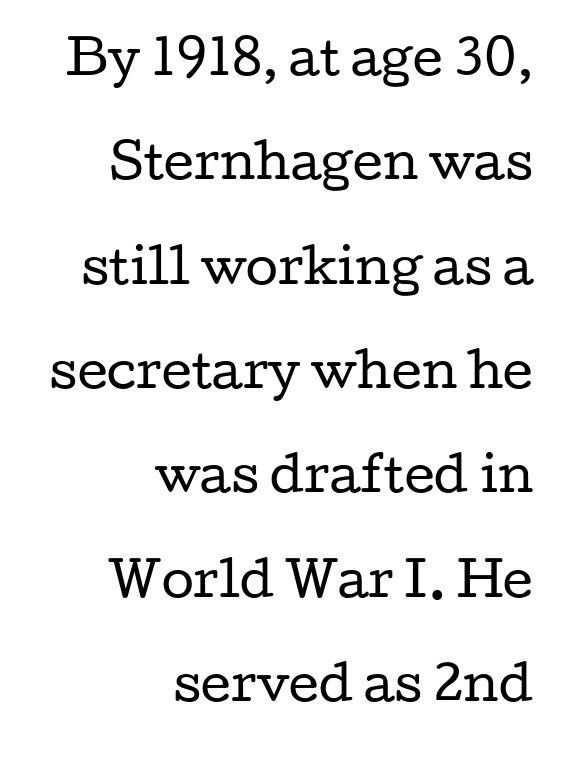
Lines of text with bare space underneath. Varying glyph widths throughout — classic text-font behaviour. The ragged edge is on the left, which tells us the setting is flush right. Vertical strokes here are truly vertical.
